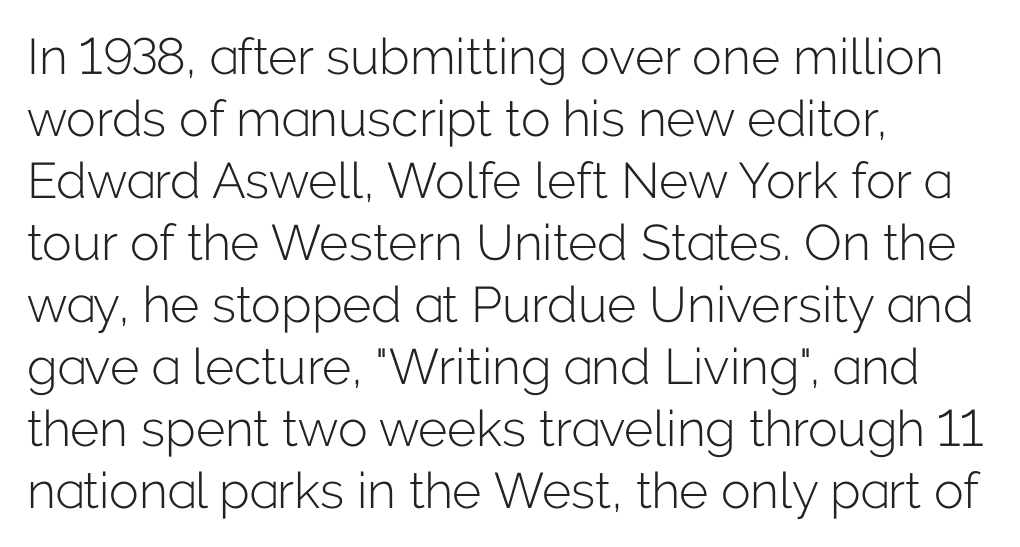
{"serif": "no", "italic": "no", "bold": "no", "weight": "light", "width": "normal", "stroke_contrast": "low", "x_height": "medium", "monospaced": "no", "underline": "no", "align": "left", "line_spacing_ratio": 1.24, "letter_spacing": "normal", "letter_spacing_em": 0.0, "glyph_px": 50}
